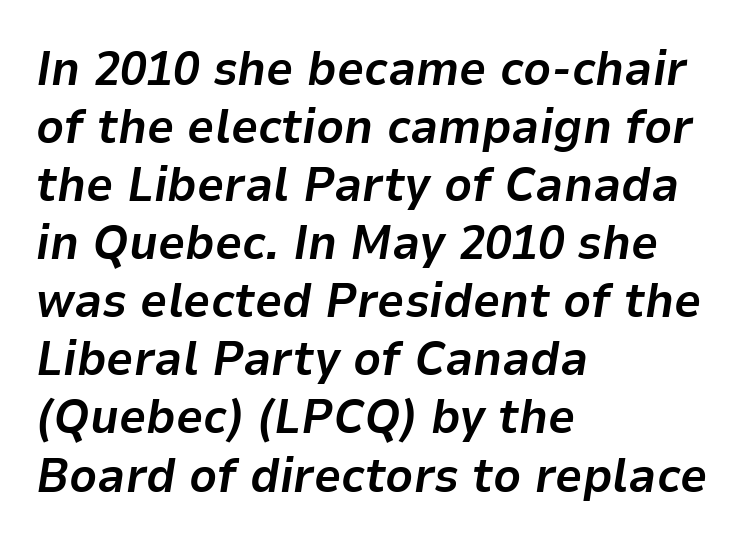
Clear beneath every line of the passage. Do the characters align in a grid? No, the font is proportional. Is the type slanted? Yes — the strokes lean at a clear angle. The rendering keeps characters at their native spacing. This rendering uses left alignment, leaving the right contour irregular. The face used here has the dense, thick strokes of a bold.
